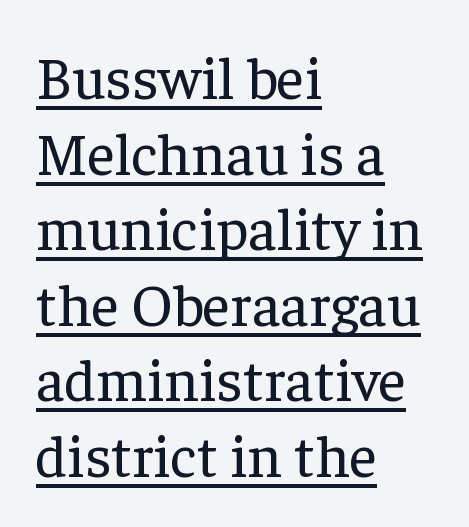
The image shows 60 px regular-weight serif type, upright; set left-aligned, normal line spacing (1.26x), normal letter spacing, underlined; low stroke contrast and a medium x-height.
